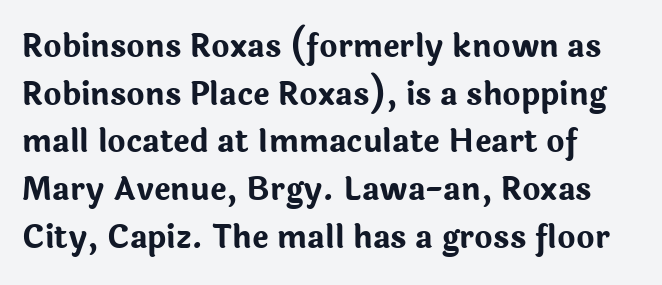
{"serif": "no", "italic": "no", "bold": "yes", "weight": "bold", "width": "normal", "stroke_contrast": "low", "x_height": "medium", "monospaced": "no", "underline": "no", "align": "left", "line_spacing": "normal", "line_spacing_ratio": 1.54, "letter_spacing": "normal", "letter_spacing_em": 0.0, "glyph_px": 31}
